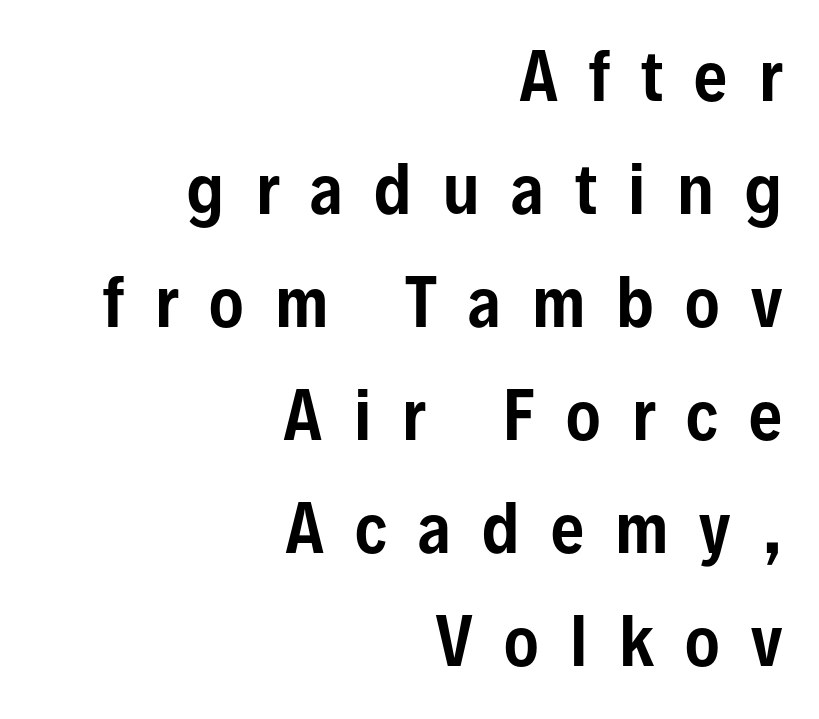
Tracking here is generous; glyphs stand well apart from one another. These lines stack with their right ends in a neat column. The gap between lines stays unmarked. Type style note: lacks serifs. This is roman type, the default non-slanted kind. Looks like regular typesetting: each glyph gets only the width it needs.
